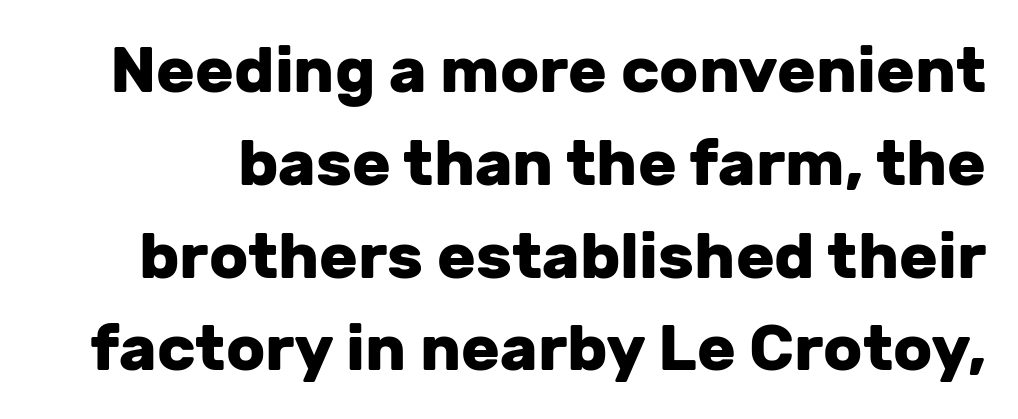
Underline: absent. Ordinary non-slanted type is in use. One glance says typical: line gaps are just what's usual. The font family rendered here belongs to the sans-serif group. Is the letter spacing exaggerated? No — it looks like the ordinary default.
